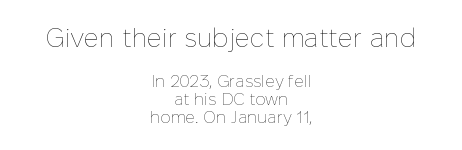
The image shows 26 px text type, upright; set centered, tight line spacing (1.05x), normal letter spacing, not underlined; the first (top) block is 1.53x larger.
